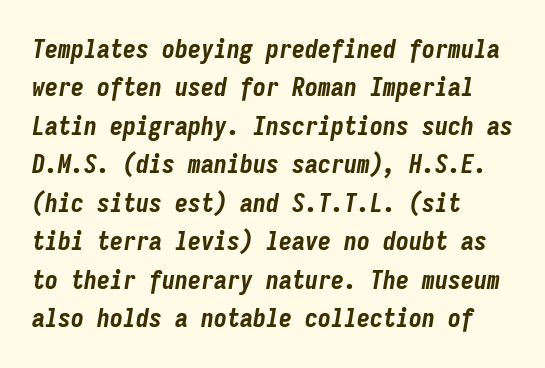
{"italic": "yes", "lean": "right", "slant_degrees": 9, "bold": "yes", "underline": "no", "align": "left", "line_spacing": "normal", "line_spacing_ratio": 1.48, "letter_spacing": "normal", "letter_spacing_em": 0.0, "glyph_px": 26}
